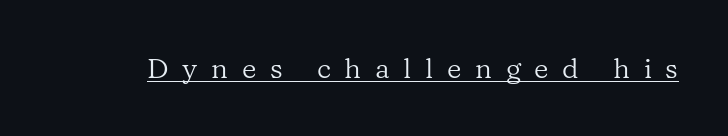
Regarding serifs, this sample has them. This sample uses an upright cut, with every glyph sitting square on the baseline. On a weight scale, this lands at 450 or below. Is this a fixed-width face? No — the glyphs have proportional, varying widths. The tracking jumps out immediately: characters are airy and widely separated.
